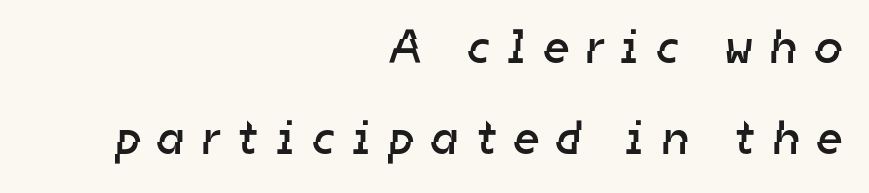
{"serif": "no", "bold": "no", "weight": "regular", "width": "normal", "stroke_contrast": "low", "x_height": "medium", "monospaced": "no", "underline": "no", "align": "right", "line_spacing_ratio": 1.89, "letter_spacing": "wide", "letter_spacing_em": 0.37, "glyph_px": 48}
